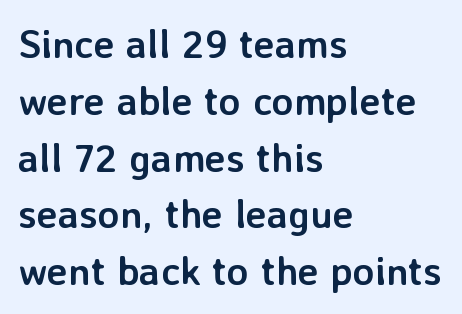
The rendering anchors every line to the left-hand side. The specimen reads as upright at a glance. This sample uses a sans-serif face. Underline: absent.
